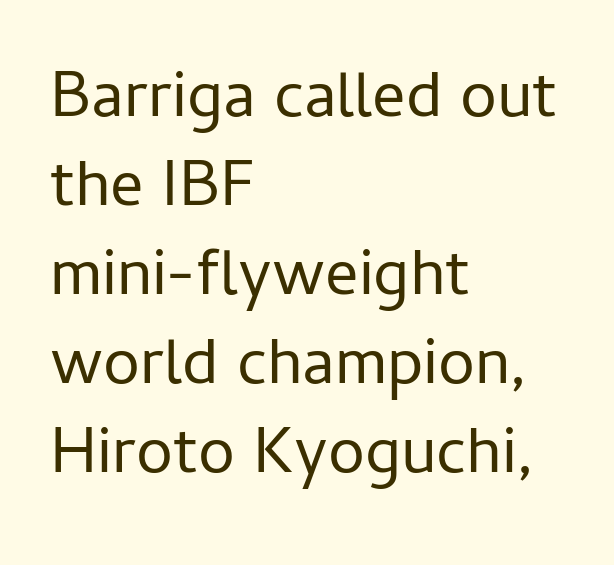
Q: Is the text bold? A: No.
Q: Is the text italic (slanted)? A: No, it is upright.
Q: Is the typeface a serif or a sans-serif typeface? A: Sans-serif.
Q: Is the text underlined? A: No.
Q: How is the paragraph aligned? A: Left-aligned.
Q: Is the spacing between letters normal or unusually wide? A: Normal.
Q: Is the spacing between lines tight, normal or loose? A: Normal.
Q: Width (condensed, normal, or wide)? A: Normal.
Q: Stroke contrast? A: Low.
Q: x-height? A: Medium.
Q: Monospaced? A: No.
